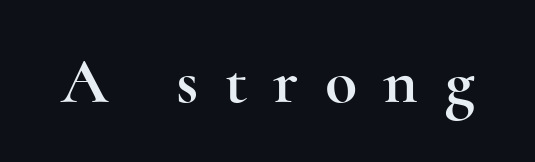
The image shows 66 px wide serif type, upright; set unusually wide letter spacing (+0.4 em), not underlined; a small x-height.
